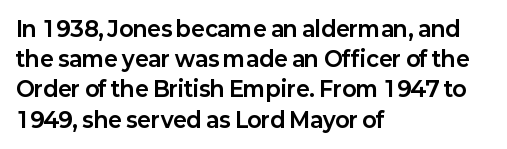
Q: Is the text bold? A: Yes.
Q: Is the text italic (slanted)? A: No, it is upright.
Q: Is the text underlined? A: No.
Q: How is the paragraph aligned? A: Left-aligned.
Q: Is the spacing between letters normal or unusually wide? A: Normal.
Q: Is the spacing between lines tight, normal or loose? A: Normal.
